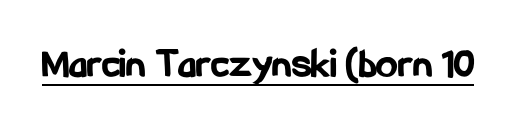
{"serif": "no", "italic": "no", "bold": "yes", "weight": "bold", "width": "condensed", "stroke_contrast": "low", "x_height": "medium", "monospaced": "no", "underline": "yes", "letter_spacing": "normal", "letter_spacing_em": 0.0, "glyph_px": 43}
